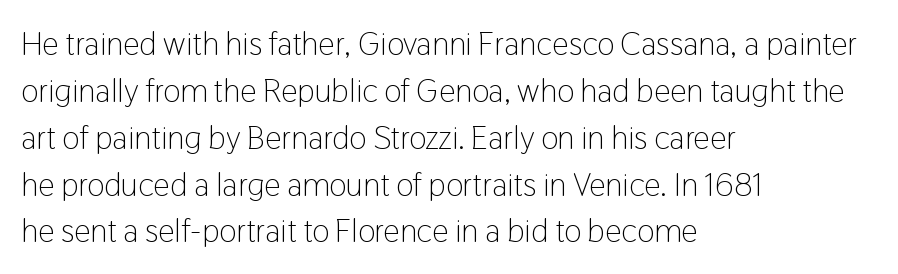
Any mark beneath the type? The region is blank. Successive baselines arrive at the customary interval. Vertical stems look standard width or narrower in stroke. The passage shown is typed in a proportional face where columns would drift. Serifs: no, the terminals of the letterforms are clean. Does the copy run flush right? No — it runs flush left.
